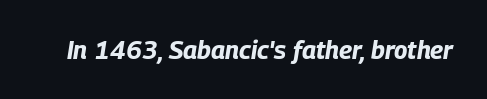
Q: Is the text bold? A: Yes.
Q: Is the text italic (slanted)? A: Yes, it leans right by about 9 degrees.
Q: Is the text underlined? A: No.
Q: Is the spacing between letters normal or unusually wide? A: Normal.
